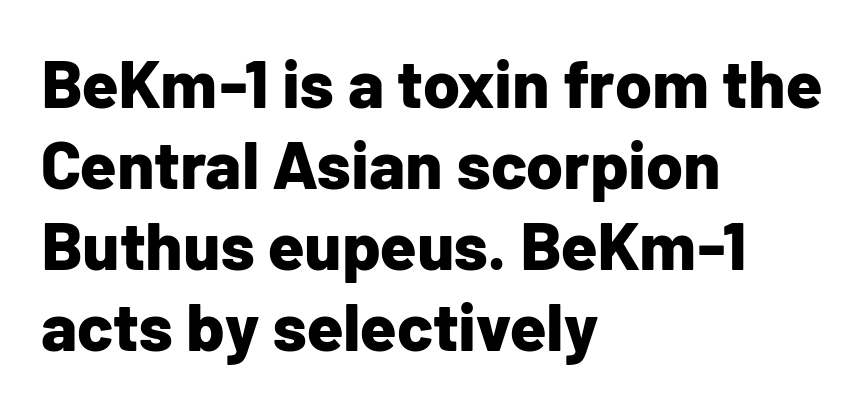
{"serif": "no", "italic": "no", "bold": "yes", "weight": "bold", "width": "normal", "stroke_contrast": "low", "x_height": "medium", "monospaced": "no", "underline": "no", "align": "left", "line_spacing_ratio": 1.21, "letter_spacing": "normal", "letter_spacing_em": 0.0, "glyph_px": 67}
